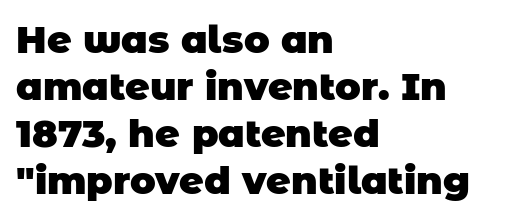
Q: Is the text bold? A: Yes.
Q: Is the typeface a serif or a sans-serif typeface? A: Sans-serif.
Q: Is the text underlined? A: No.
Q: How is the paragraph aligned? A: Left-aligned.
Q: Is the spacing between letters normal or unusually wide? A: Normal.
Q: Width (condensed, normal, or wide)? A: Normal.
Q: Stroke contrast? A: Low.
Q: x-height? A: Large.
Q: Monospaced? A: No.
